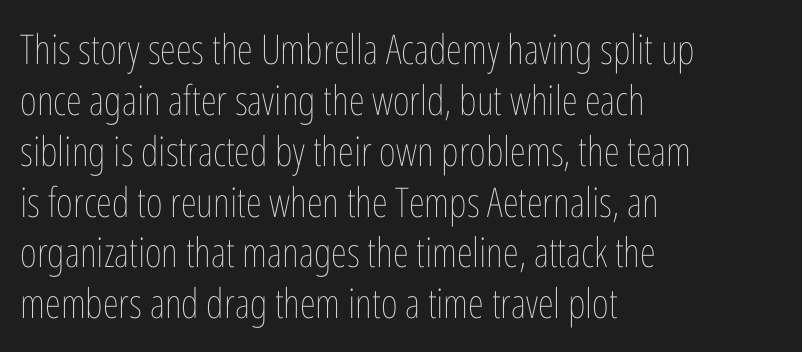
Quick note: underline off. The lettering holds an erect, upright posture throughout. Note the varied advance widths — an 'i' is clearly narrower than an 'm'. Summary of weight: not heavy and not bold.
